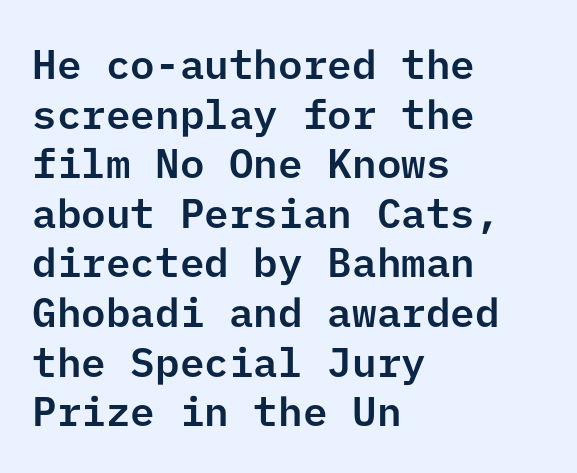
{"serif": "no", "italic": "no", "width": "normal", "stroke_contrast": "low", "x_height": "medium", "underline": "no", "align": "left", "line_spacing_ratio": 1.21, "letter_spacing": "normal", "letter_spacing_em": 0.0, "glyph_px": 41}
